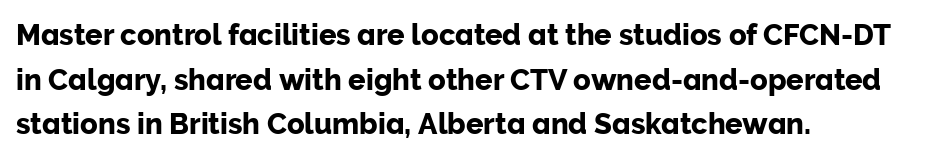
{"serif": "no", "italic": "no", "width": "normal", "stroke_contrast": "low", "x_height": "medium", "monospaced": "no", "underline": "no", "align": "left", "line_spacing": "normal", "line_spacing_ratio": 1.54, "letter_spacing": "normal", "letter_spacing_em": 0.0, "glyph_px": 29}
